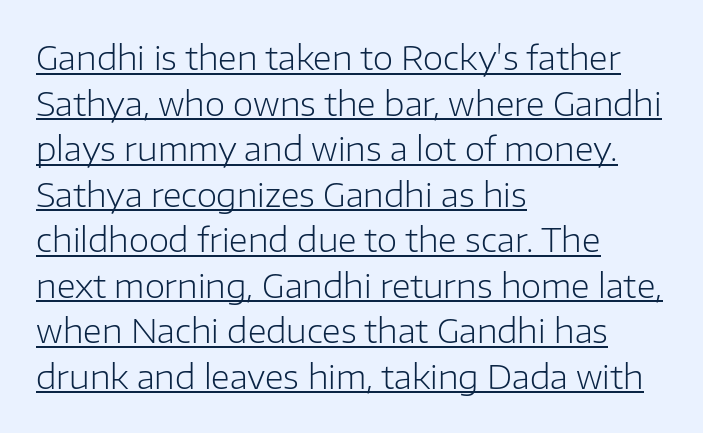
Q: Is the text bold? A: No.
Q: Is the text italic (slanted)? A: No, it is upright.
Q: Is the typeface a serif or a sans-serif typeface? A: Sans-serif.
Q: Is the text underlined? A: Yes.
Q: How is the paragraph aligned? A: Left-aligned.
Q: Is the spacing between letters normal or unusually wide? A: Normal.
Q: Is the spacing between lines tight, normal or loose? A: Normal.
Q: Width (condensed, normal, or wide)? A: Normal.
Q: Stroke contrast? A: Low.
Q: x-height? A: Medium.
Q: Monospaced? A: No.
